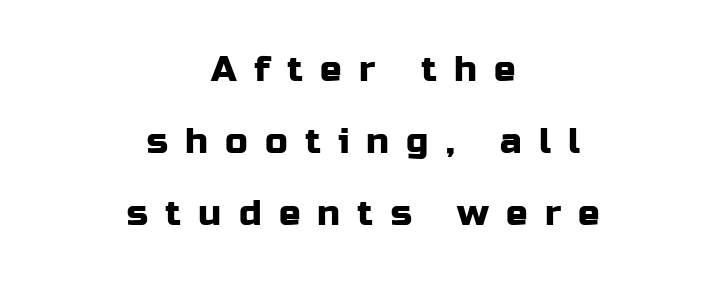
In CSS terms this would be text-align: center. Anything drawn beneath the words? Only blank space. A typesetter would mark this as roman, not italic. Examine the stroke ends and you'll find no serifs. Does the leading feel generous? Absolutely, it's lavish. The letters advance in unequal steps, a hallmark of proportional type.
